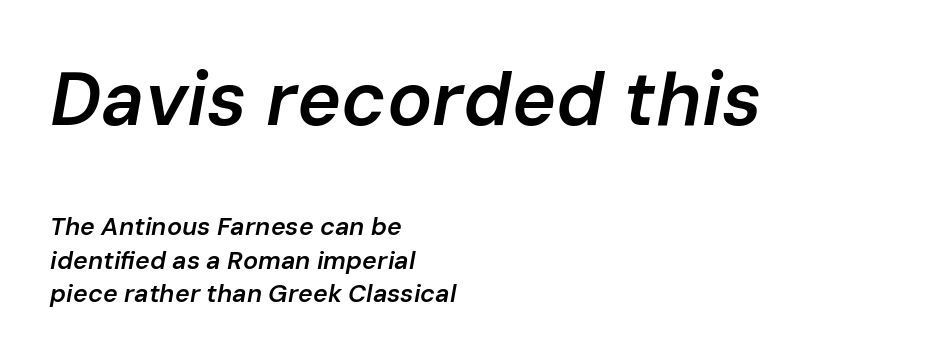
The image shows 75 px semibold type, italic (leaning right); set left-aligned, normal line spacing (1.34x), normal letter spacing, not underlined; the first (top) block is 3.0x larger; low stroke contrast and a medium x-height.
